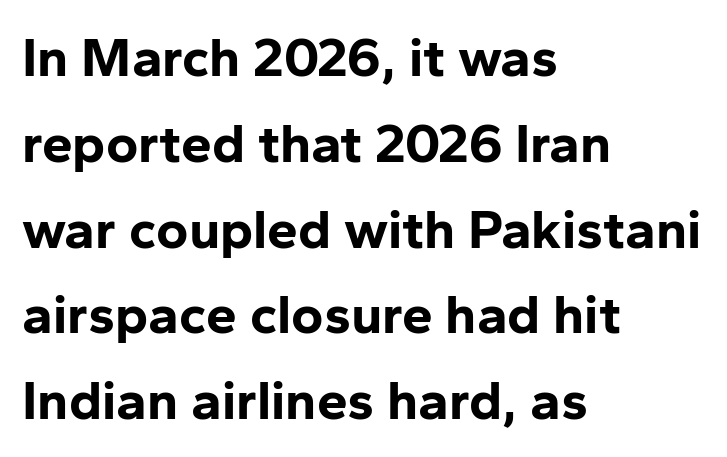
No extra tracking has been applied to these lines. The glyphs in this specimen are sans serif. All the whitespace from short lines collects on the right. Glance below the letters and you will spot only blank space. Chunky letters — that's bold for sure.
